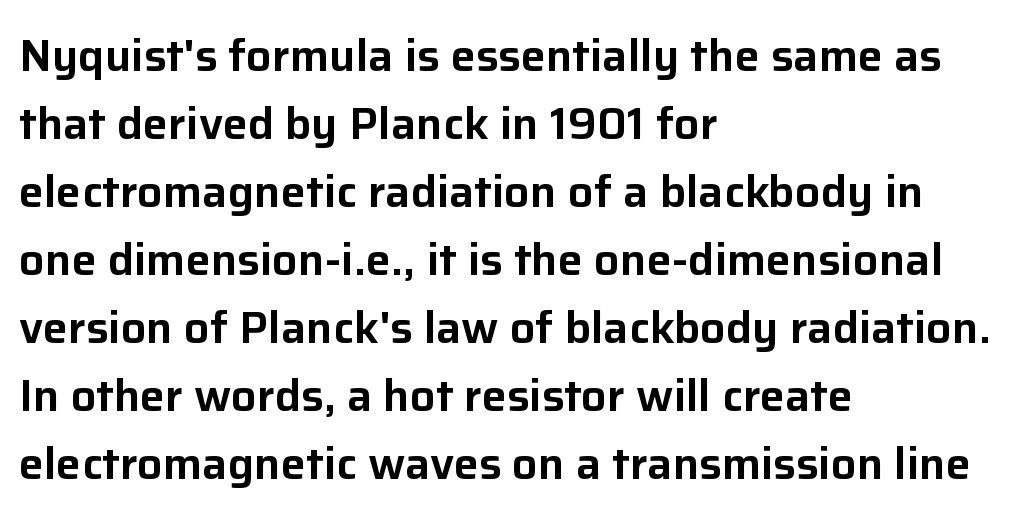
The image shows 45 px sans-serif type, upright; set left-aligned, normal line spacing (1.51x), normal letter spacing, not underlined; low stroke contrast and a medium x-height.
